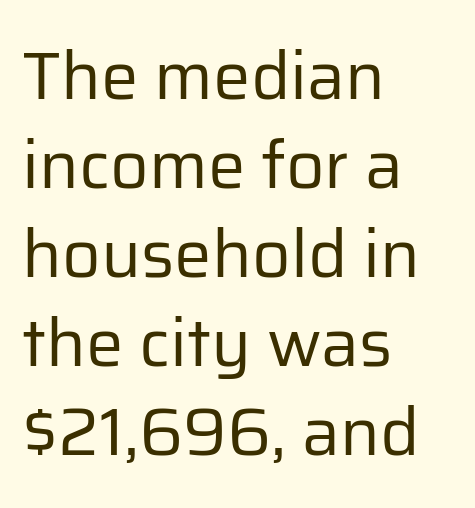
{"serif": "no", "italic": "no", "bold": "no", "weight": "regular", "width": "normal", "stroke_contrast": "low", "x_height": "medium", "monospaced": "no", "underline": "no", "align": "left", "line_spacing": "normal", "line_spacing_ratio": 1.33, "letter_spacing": "normal", "letter_spacing_em": 0.0, "glyph_px": 67}
